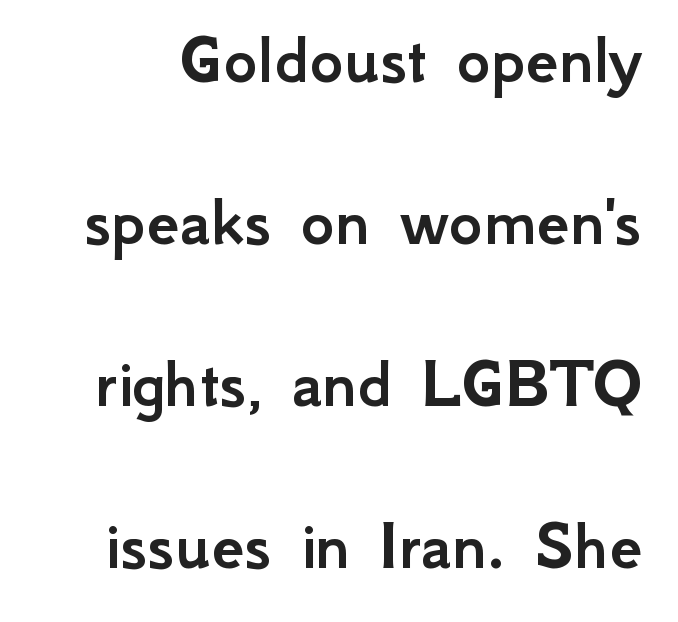
Quick note: interline space is abundant. Font category for this specimen: sans-serif. Posture: vertical. You could not count columns in this text — the font is proportionally spaced. Honestly, there is no underline to notice here at all.
